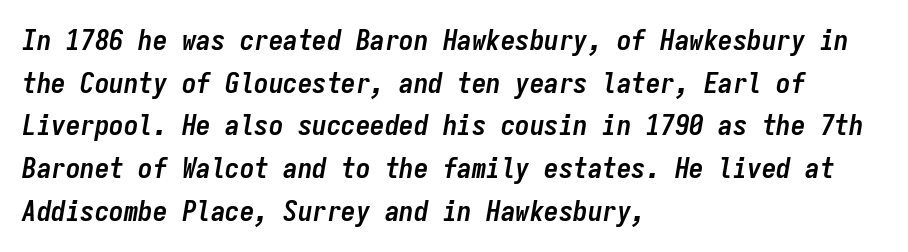
{"italic": "yes", "lean": "right", "slant_degrees": 9, "bold": "yes", "weight": "semibold", "width": "condensed", "stroke_contrast": "low", "x_height": "medium", "monospaced": "yes", "underline": "no", "align": "left", "line_spacing": "normal", "line_spacing_ratio": 1.47, "letter_spacing": "normal", "letter_spacing_em": 0.0, "glyph_px": 29}
